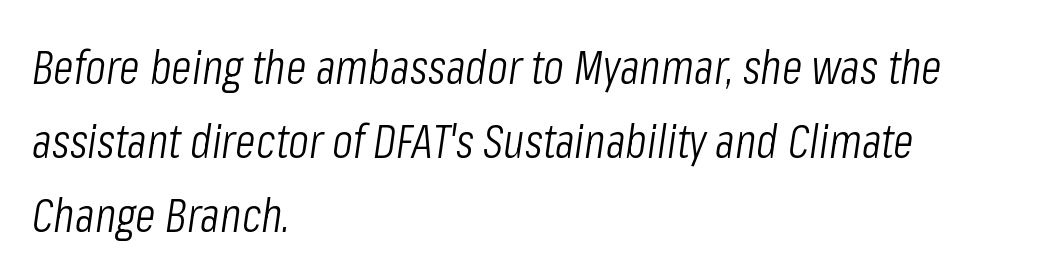
Q: Is the text bold? A: No.
Q: Is the text italic (slanted)? A: Yes, it leans right by about 8 degrees.
Q: Is the text underlined? A: No.
Q: How is the paragraph aligned? A: Left-aligned.
Q: Is the spacing between letters normal or unusually wide? A: Normal.
Q: Is the spacing between lines tight, normal or loose? A: Normal.
Q: Width (condensed, normal, or wide)? A: Condensed.
Q: Stroke contrast? A: Low.
Q: x-height? A: Medium.
Q: Monospaced? A: No.
